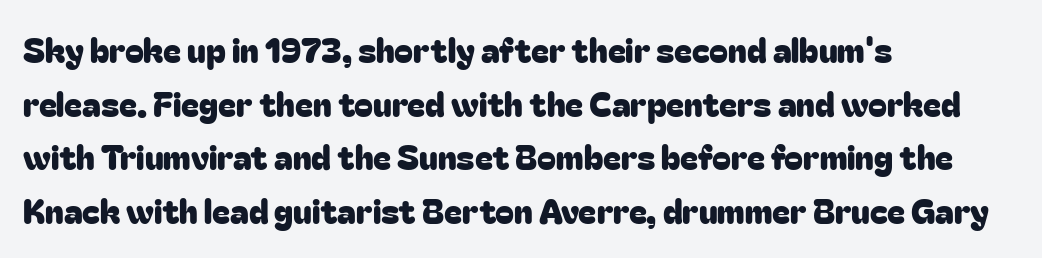
Looks like regular typesetting: each glyph gets only the width it needs. It's the straight-up-and-down kind of type. The passage shown has conventional tracking throughout. The space between consecutive lines is moderate.
